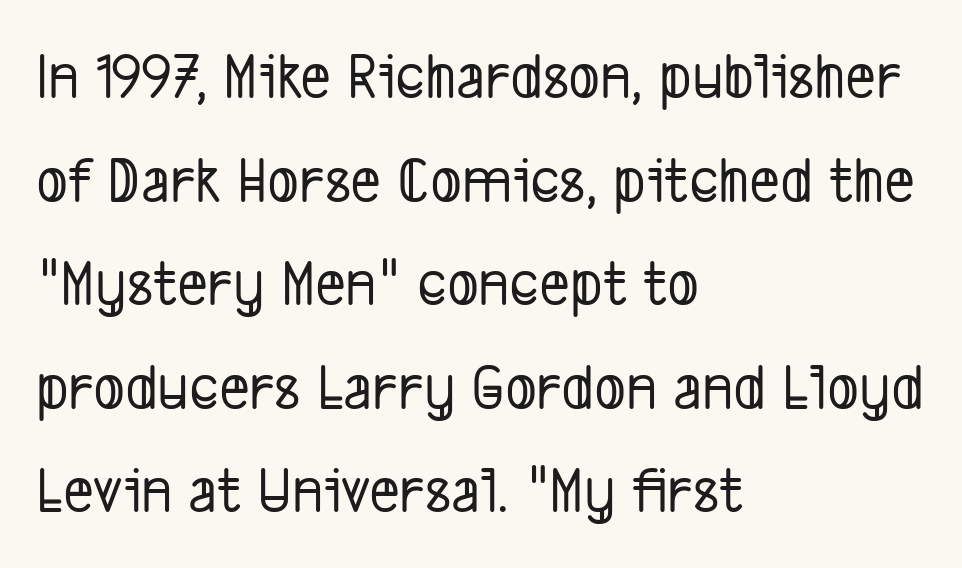
The passage shown is typed in a proportional face where columns would drift. Nobody drew a line under any word here. The gaps between neighbouring characters are ordinary and unremarkable. I'd call this a sans setting — the letters go barefoot.
